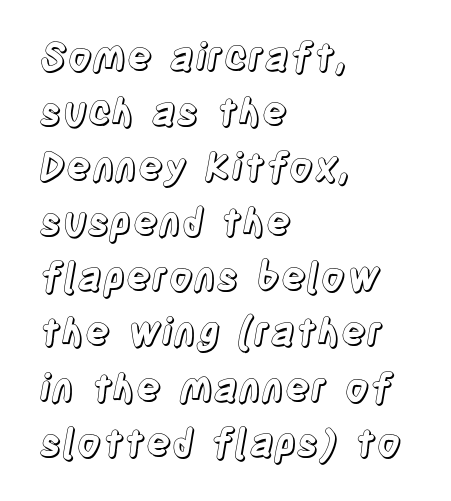
{"width": "condensed", "x_height": "large", "monospaced": "no", "underline": "no", "align": "left", "line_spacing": "normal", "line_spacing_ratio": 1.45, "letter_spacing": "normal", "letter_spacing_em": 0.0, "glyph_px": 38}
